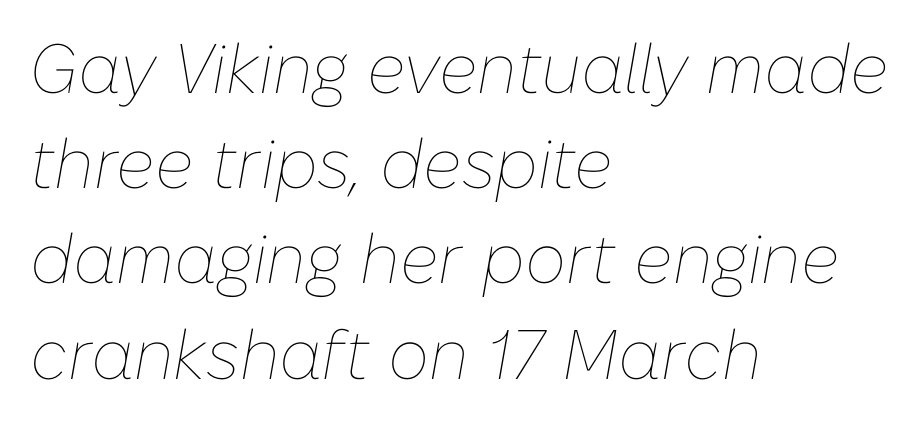
The type is set solid horizontally, with unmodified tracking. Decoration check: the copy has no underline. Does the copy run flush right? No — it runs flush left. A typesetter would call this proportional, since set widths differ per character. Weight: not bold — regular or lighter.
